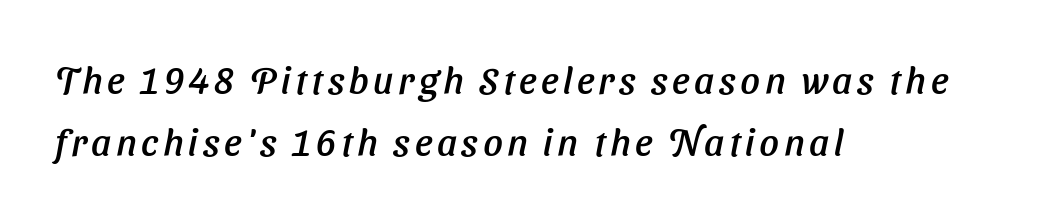
The image shows 38 px text type, italic (leaning right); set left-aligned, normal line spacing (1.64x), not underlined; low stroke contrast and a medium x-height.
